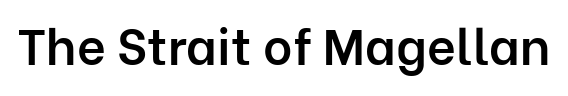
{"serif": "no", "italic": "no", "bold": "semi", "weight": "semibold", "width": "normal", "stroke_contrast": "low", "x_height": "medium", "monospaced": "no", "underline": "no", "letter_spacing": "normal", "letter_spacing_em": 0.0, "glyph_px": 50}
